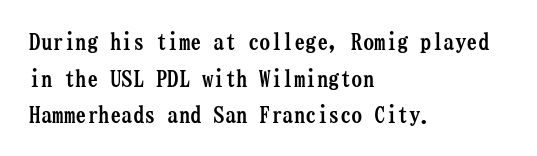
Q: Is the text bold? A: Yes.
Q: Is the text italic (slanted)? A: No, it is upright.
Q: Is the text underlined? A: No.
Q: How is the paragraph aligned? A: Left-aligned.
Q: Is the spacing between letters normal or unusually wide? A: Normal.
Q: Is the spacing between lines tight, normal or loose? A: Normal.
